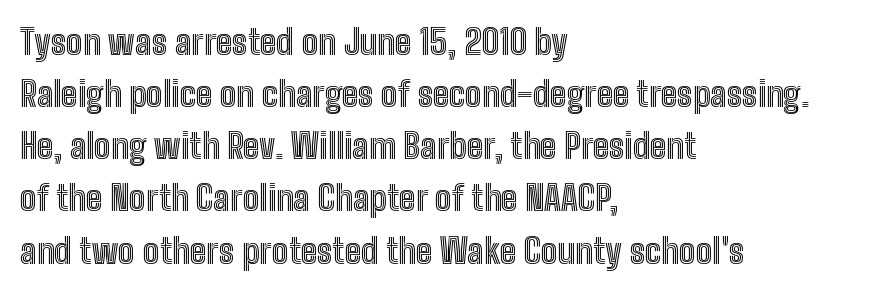
{"italic": "no", "width": "condensed", "x_height": "medium", "monospaced": "no", "underline": "no", "align": "left", "line_spacing": "normal", "line_spacing_ratio": 1.49, "letter_spacing": "normal", "letter_spacing_em": 0.0, "glyph_px": 35}
